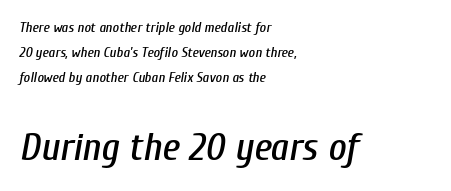
{"italic": "yes", "lean": "right", "slant_degrees": 10, "width": "condensed", "stroke_contrast": "low", "x_height": "medium", "monospaced": "no", "underline": "no", "align": "left", "line_spacing_ratio": 1.79, "letter_spacing": "normal", "letter_spacing_em": 0.0, "larger_block": "second", "size_ratio": 2.79, "glyph_px": 39}
